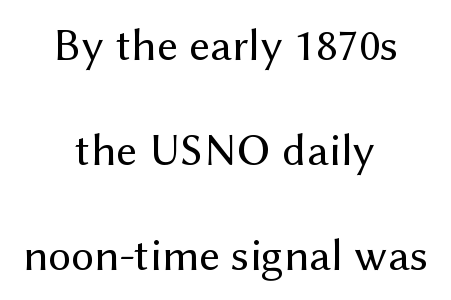
{"serif": "no", "italic": "no", "bold": "no", "weight": "regular", "width": "normal", "stroke_contrast": "medium", "x_height": "medium", "monospaced": "no", "underline": "no", "align": "center", "line_spacing": "loose", "line_spacing_ratio": 2.28, "letter_spacing": "normal", "letter_spacing_em": 0.0, "glyph_px": 46}
